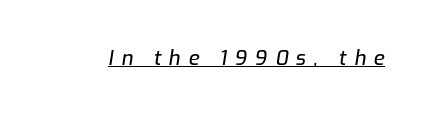
The font's italic variant was chosen for this text. You could only call the tracking loose — the letters float apart. Underlined type.
